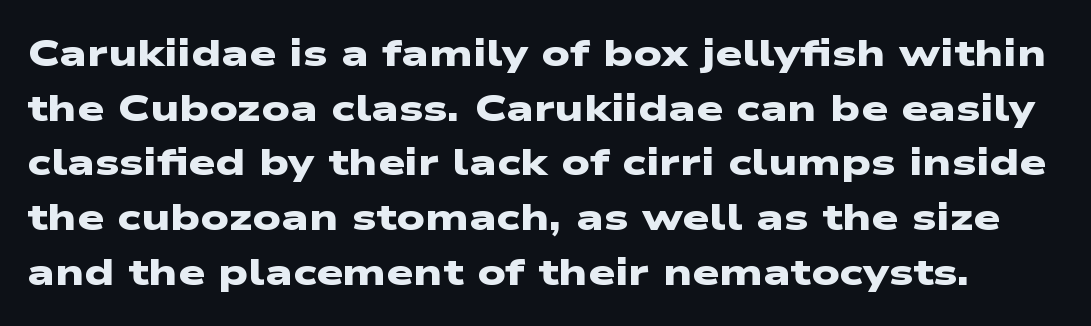
What kind of face is this? One without serifs — a sans. These lines sit exactly where default settings would place them. This is heavy type, rendered in bold. Characters follow at the spacing the type designer built in. Here the designer chose a conventional face with non-uniform glyph widths.
